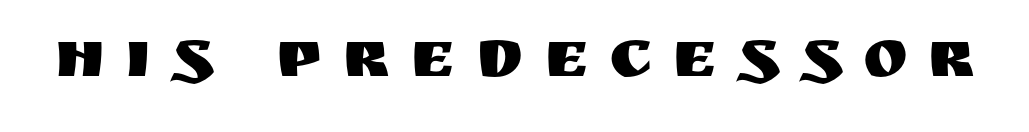
Ordinary non-slanted type is in use. Compared with typical body copy, the letter spacing here is much looser. The passage shown is typed in a proportional face where columns would drift. The zone under the glyphs is completely vacant. Are there feet on the stems? There aren't — it's a sans.
